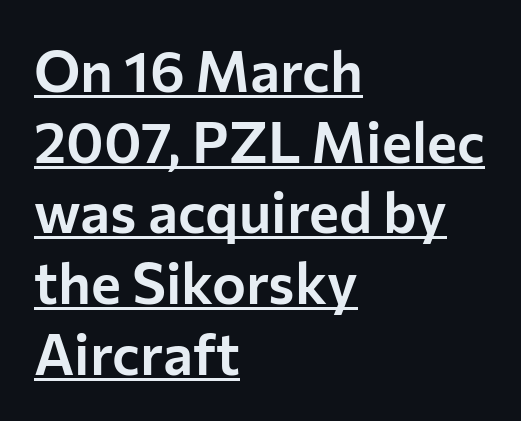
Decoration check: the copy is underlined. What stands out about the letter spacing? Nothing — it is the standard amount. In terms of posture, this sample is upright. This is sans-serif lettering, the kind often seen on screens and signage.
